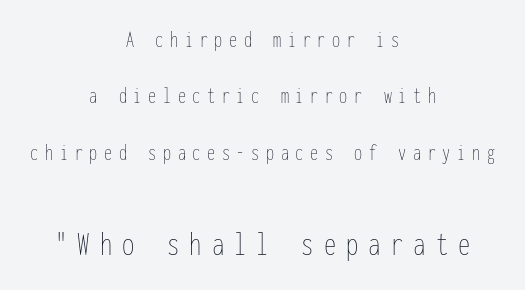
Each word looks stretched out because of the extra space between its letters. A clean baseline with only descenders dipping below it. Does the copy run flush right? No — it is centered line by line. Is the lower block the larger one? Yes — the lower block carries the bigger type.
